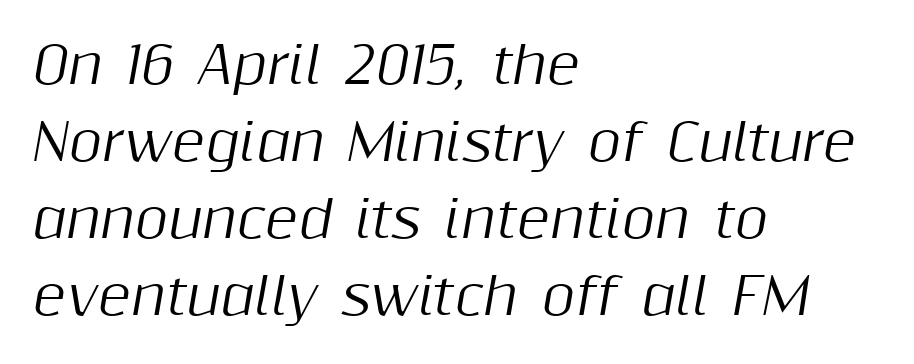
Q: Is the text italic (slanted)? A: Yes, it leans right by about 10 degrees.
Q: Is the text underlined? A: No.
Q: How is the paragraph aligned? A: Left-aligned.
Q: Is the spacing between letters normal or unusually wide? A: Normal.
Q: Is the spacing between lines tight, normal or loose? A: Normal.
Q: Width (condensed, normal, or wide)? A: Normal.
Q: Stroke contrast? A: Medium.
Q: x-height? A: Medium.
Q: Monospaced? A: No.
